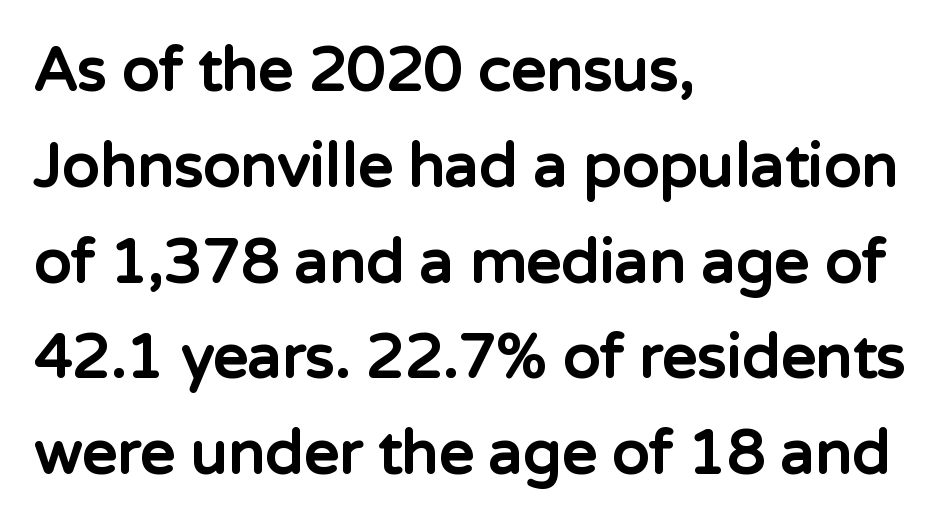
The image shows 61 px bold sans-serif type, upright; set left-aligned, normal line spacing (1.57x), normal letter spacing, not underlined; low stroke contrast and a medium x-height.
